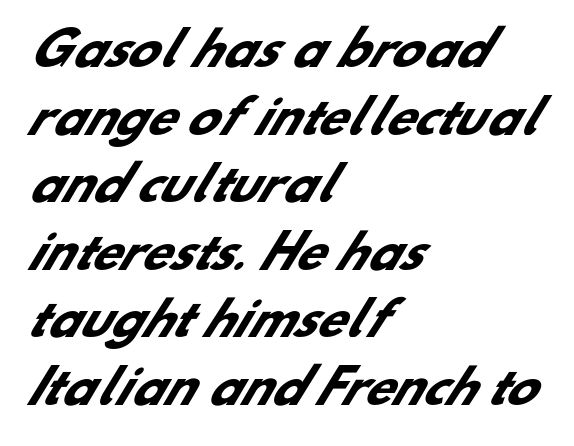
{"serif": "no", "bold": "yes", "weight": "heavy", "width": "normal", "stroke_contrast": "low", "x_height": "small", "monospaced": "no", "underline": "no", "align": "left", "line_spacing": "normal", "line_spacing_ratio": 1.47, "letter_spacing": "normal", "letter_spacing_em": 0.0, "glyph_px": 46}
